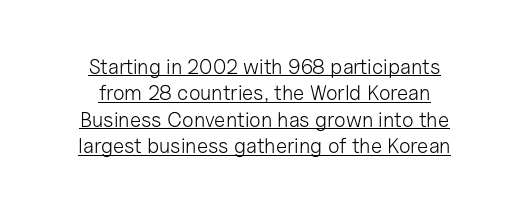
The image shows 21 px text type, upright; set centered, normal line spacing (1.26x), normal letter spacing, underlined.
